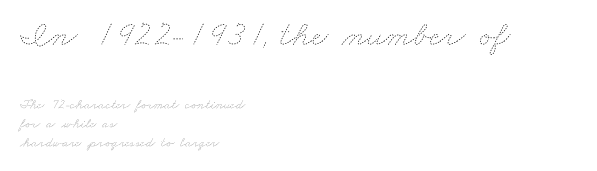
{"bold": "no", "weight": "thin", "width": "wide", "stroke_contrast": "low", "x_height": "small", "monospaced": "no", "underline": "no", "align": "left", "line_spacing": "normal", "line_spacing_ratio": 1.36, "letter_spacing": "normal", "letter_spacing_em": 0.0, "larger_block": "first", "size_ratio": 2.57, "glyph_px": 36}
